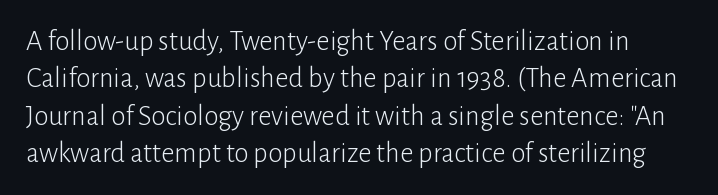
Q: Is the text bold? A: No.
Q: Is the text italic (slanted)? A: No, it is upright.
Q: Is the typeface a serif or a sans-serif typeface? A: Sans-serif.
Q: Is the text underlined? A: No.
Q: Is the spacing between letters normal or unusually wide? A: Normal.
Q: Is the spacing between lines tight, normal or loose? A: Normal.
Q: Width (condensed, normal, or wide)? A: Normal.
Q: Stroke contrast? A: Low.
Q: x-height? A: Medium.
Q: Monospaced? A: No.
